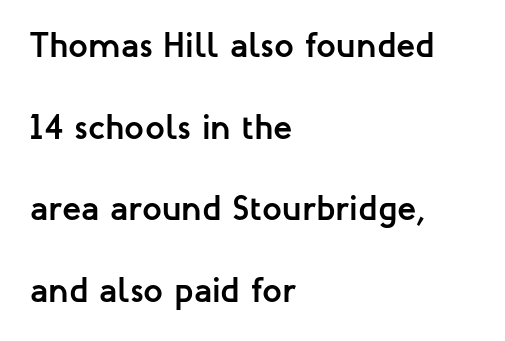
Decoration check: the copy has no underline. These lines stack with their left ends in a neat column. Is there much room between lines? Yes — plenty of vertical air separates them. Nothing sits at the stroke ends, so this counts as sans-serif. The rendering uses a bold face; every stroke is thick and dark.
